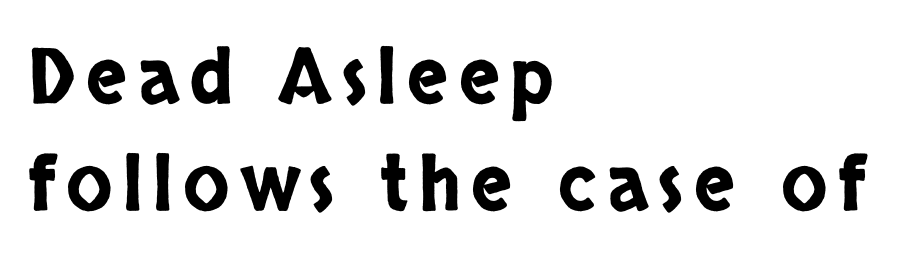
{"serif": "no", "italic": "no", "width": "condensed", "stroke_contrast": "low", "x_height": "large", "monospaced": "no", "underline": "no", "align": "left", "line_spacing": "normal", "line_spacing_ratio": 1.41, "glyph_px": 76}
